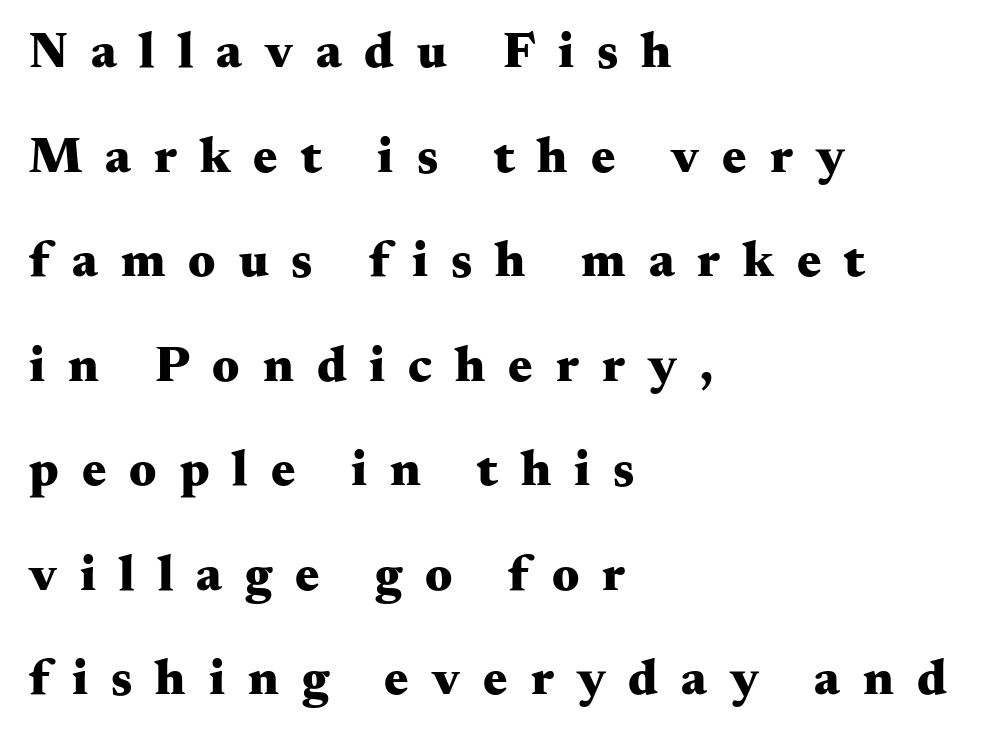
The image shows 51 px heavy, wide serif type, upright; set left-aligned, loose line spacing (2.05x), unusually wide letter spacing (+0.45 em), not underlined; medium stroke contrast and a small x-height.
